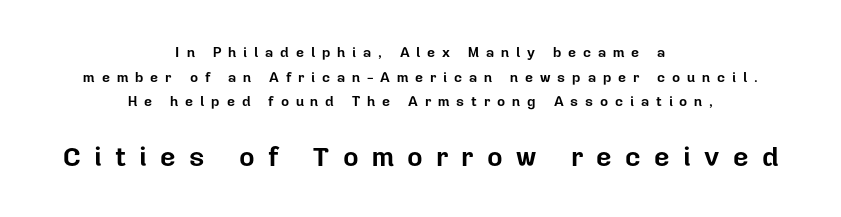
{"italic": "no", "bold": "yes", "underline": "no", "align": "center", "line_spacing_ratio": 1.76, "letter_spacing": "wide", "letter_spacing_em": 0.49, "larger_block": "second", "size_ratio": 1.93, "glyph_px": 27}
